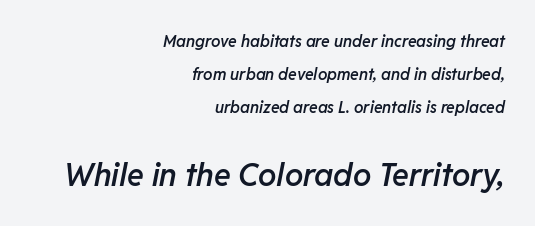
{"italic": "yes", "lean": "right", "slant_degrees": 11, "bold": "semi", "weight": "semibold", "width": "normal", "stroke_contrast": "low", "x_height": "medium", "monospaced": "no", "underline": "no", "align": "right", "line_spacing": "loose", "line_spacing_ratio": 2.07, "letter_spacing": "normal", "letter_spacing_em": 0.0, "larger_block": "second", "size_ratio": 1.94, "glyph_px": 31}
